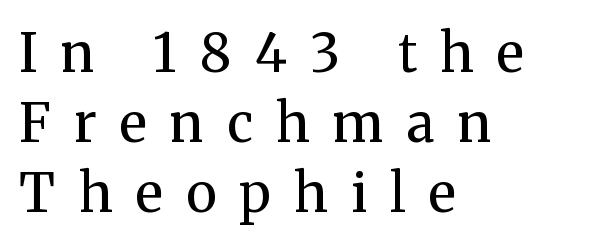
Q: Is the text bold? A: No.
Q: Is the text italic (slanted)? A: No, it is upright.
Q: Is the typeface a serif or a sans-serif typeface? A: Serif.
Q: Is the text underlined? A: No.
Q: How is the paragraph aligned? A: Left-aligned.
Q: Is the spacing between letters normal or unusually wide? A: Unusually wide.
Q: Is the spacing between lines tight, normal or loose? A: Normal.
Q: Width (condensed, normal, or wide)? A: Normal.
Q: Stroke contrast? A: Medium.
Q: x-height? A: Medium.
Q: Monospaced? A: No.
